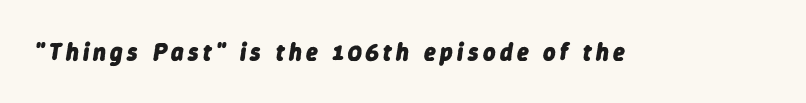
Q: Is the text bold? A: Yes.
Q: Is the text italic (slanted)? A: Yes, it leans right by about 9 degrees.
Q: Is the text underlined? A: No.
